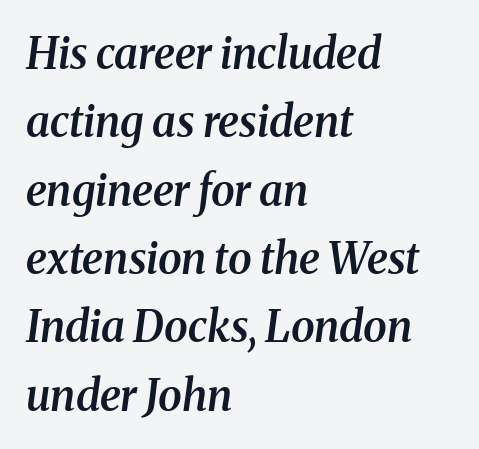
{"serif": "yes", "italic": "yes", "lean": "right", "slant_degrees": 8, "bold": "semi", "weight": "semibold", "width": "normal", "stroke_contrast": "medium", "x_height": "medium", "monospaced": "no", "underline": "no", "align": "left", "line_spacing": "normal", "line_spacing_ratio": 1.59, "letter_spacing": "normal", "letter_spacing_em": 0.0, "glyph_px": 43}
